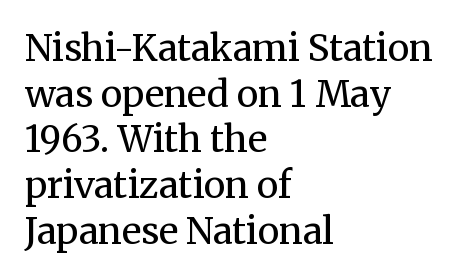
A roman cut, with each character standing at attention. The type family on display is of the serif kind. No heavy texture on the line: the type isn't bold. Lines of text with bare space underneath. Looks like regular typesetting: each glyph gets only the width it needs. Horizontally, the lines are justified to the leading edge only.
